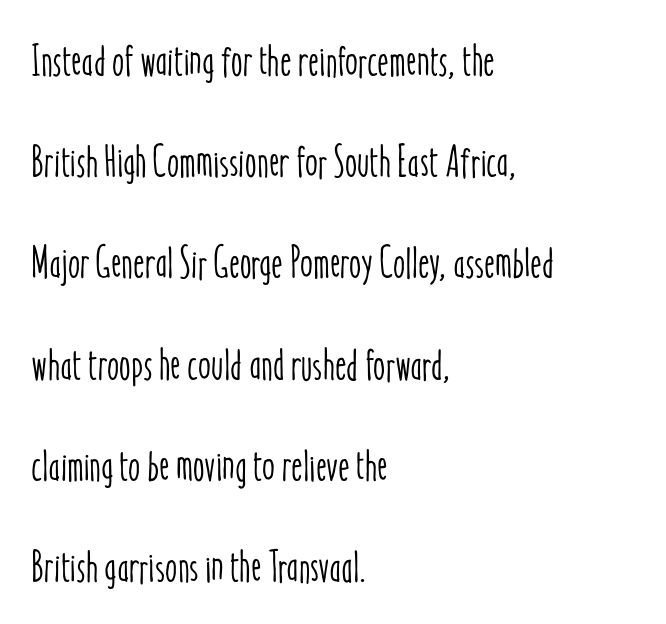
The image shows 44 px condensed type, upright; set left-aligned, loose line spacing (2.3x), normal letter spacing, not underlined; low stroke contrast and a medium x-height.
